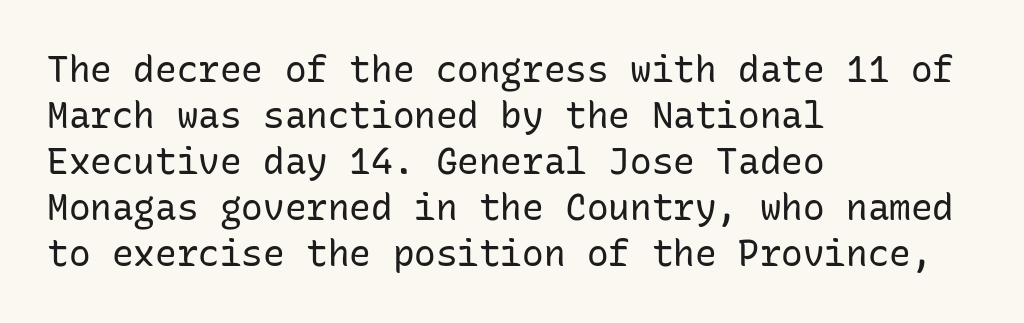
{"serif": "no", "italic": "no", "bold": "no", "weight": "regular", "width": "normal", "stroke_contrast": "low", "x_height": "medium", "monospaced": "yes", "underline": "no", "align": "left", "line_spacing": "normal", "line_spacing_ratio": 1.28, "letter_spacing": "normal", "letter_spacing_em": 0.0, "glyph_px": 36}
